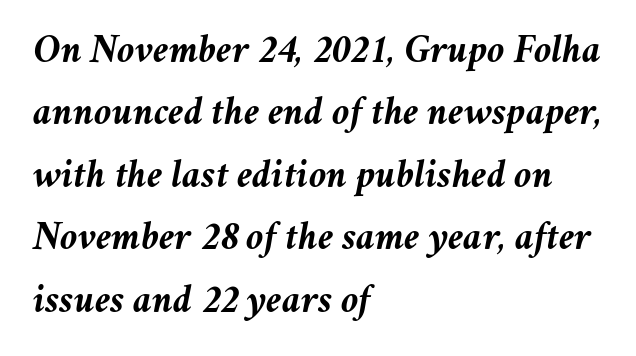
Q: Is the text bold? A: Yes.
Q: Is the text italic (slanted)? A: Yes, it leans right by about 11 degrees.
Q: Is the text underlined? A: No.
Q: How is the paragraph aligned? A: Left-aligned.
Q: Is the spacing between letters normal or unusually wide? A: Normal.
Q: Is the spacing between lines tight, normal or loose? A: Normal.
Q: Width (condensed, normal, or wide)? A: Normal.
Q: Stroke contrast? A: Medium.
Q: x-height? A: Medium.
Q: Monospaced? A: No.
